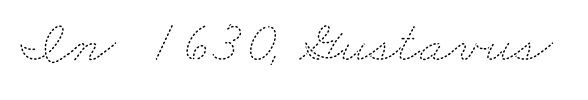
{"bold": "no", "weight": "thin", "width": "wide", "stroke_contrast": "medium", "x_height": "small", "monospaced": "no", "underline": "no", "letter_spacing": "normal", "letter_spacing_em": 0.0, "glyph_px": 60}
